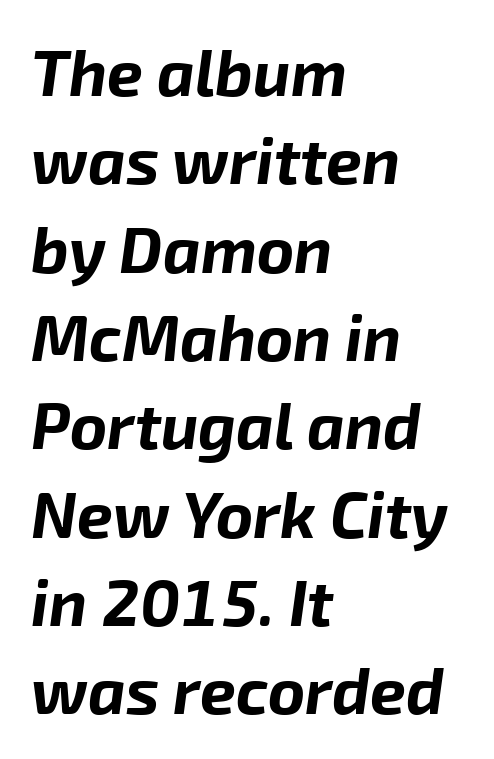
Q: Is the text bold? A: Yes.
Q: Is the text italic (slanted)? A: Yes, it leans right by about 8 degrees.
Q: Is the text underlined? A: No.
Q: How is the paragraph aligned? A: Left-aligned.
Q: Is the spacing between letters normal or unusually wide? A: Normal.
Q: Is the spacing between lines tight, normal or loose? A: Normal.
Q: Width (condensed, normal, or wide)? A: Normal.
Q: Stroke contrast? A: Low.
Q: x-height? A: Medium.
Q: Monospaced? A: No.
